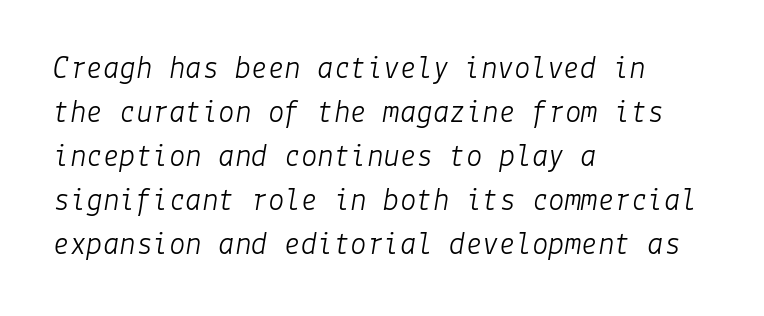
Q: Is the text bold? A: No.
Q: Is the text italic (slanted)? A: Yes, it leans right by about 9 degrees.
Q: Is the text underlined? A: No.
Q: How is the paragraph aligned? A: Left-aligned.
Q: Is the spacing between letters normal or unusually wide? A: Normal.
Q: Is the spacing between lines tight, normal or loose? A: Normal.
Q: Width (condensed, normal, or wide)? A: Normal.
Q: Stroke contrast? A: Low.
Q: x-height? A: Medium.
